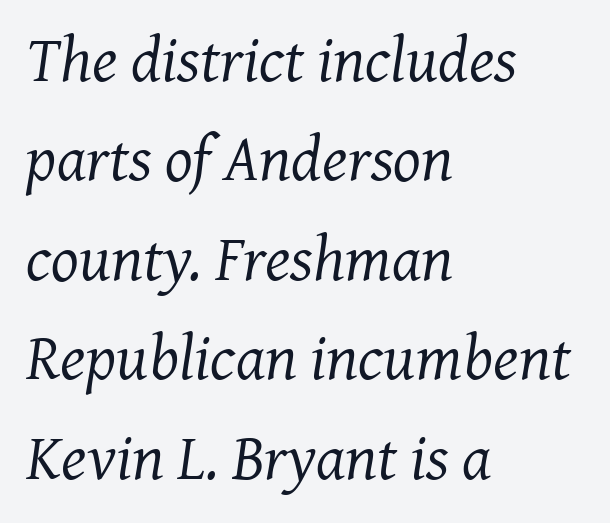
The designer went with a serif here, giving each stem small feet. Is the type slanted? Yes — the strokes lean at a clear angle. Ink coverage per letter is moderate at most. The gaps between neighbouring characters are ordinary and unremarkable.
